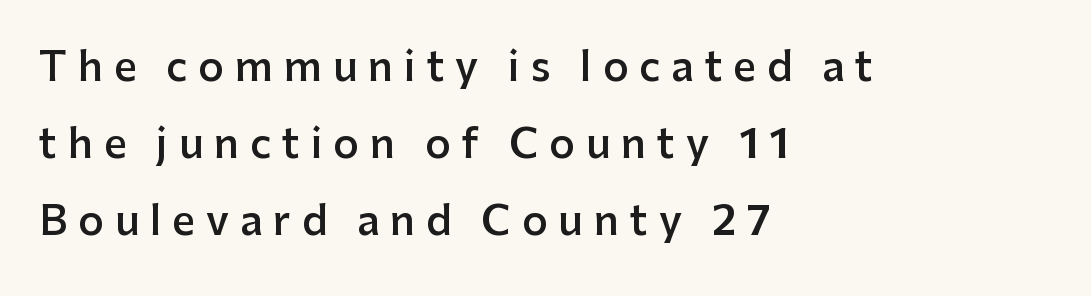
Q: Is the text bold? A: Semi-bold.
Q: Is the text italic (slanted)? A: No, it is upright.
Q: Is the typeface a serif or a sans-serif typeface? A: Sans-serif.
Q: Is the text underlined? A: No.
Q: How is the paragraph aligned? A: Left-aligned.
Q: Is the spacing between letters normal or unusually wide? A: Unusually wide.
Q: Is the spacing between lines tight, normal or loose? A: Loose.
Q: Width (condensed, normal, or wide)? A: Normal.
Q: Stroke contrast? A: Low.
Q: x-height? A: Medium.
Q: Monospaced? A: No.
